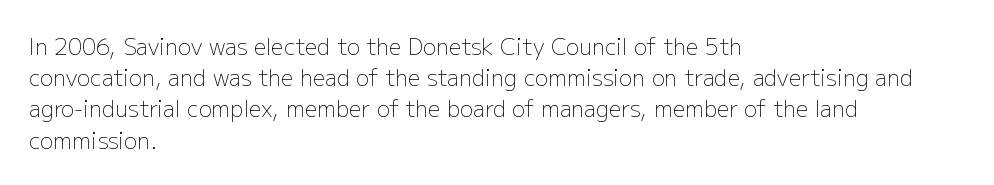
Q: Is the text bold? A: No.
Q: Is the text italic (slanted)? A: No, it is upright.
Q: Is the text underlined? A: No.
Q: How is the paragraph aligned? A: Left-aligned.
Q: Is the spacing between letters normal or unusually wide? A: Normal.
Q: Is the spacing between lines tight, normal or loose? A: Normal.
